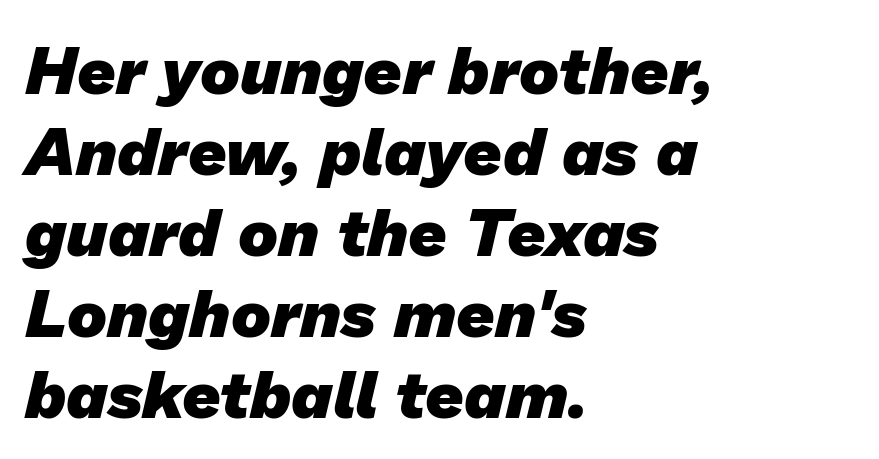
{"serif": "no", "bold": "yes", "weight": "heavy", "width": "normal", "stroke_contrast": "low", "x_height": "medium", "monospaced": "no", "underline": "no", "align": "left", "line_spacing_ratio": 1.21, "letter_spacing": "normal", "letter_spacing_em": 0.0, "glyph_px": 67}
